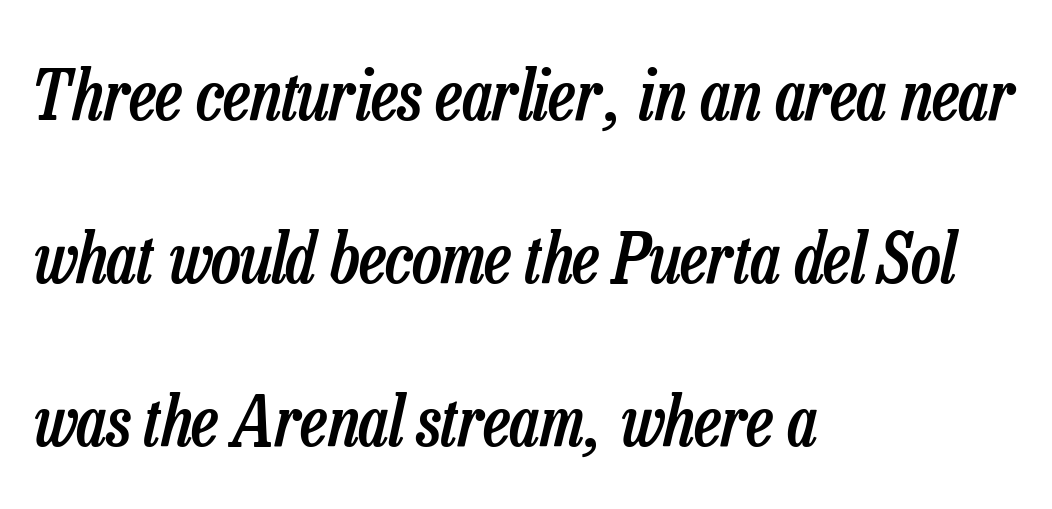
The image shows 70 px semibold, condensed type, italic (leaning right); set left-aligned, loose line spacing (2.33x), normal letter spacing, not underlined; low stroke contrast and a medium x-height.
